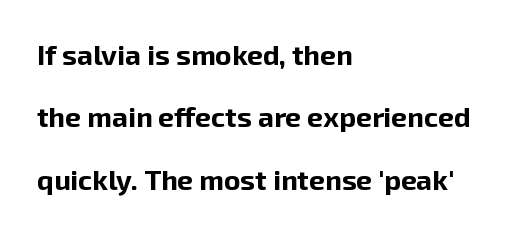
This is the regular roman posture of the typeface. This sample trades compactness for vertical openness between lines. Each letter keeps its own natural width here, so spacing adapts to shape. Students, note that the glyphs here touch the page at normal intervals.
